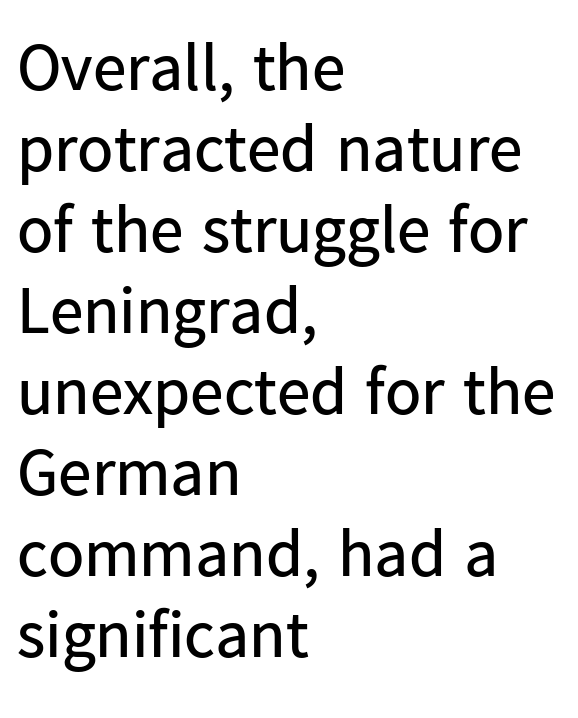
The area under the type is left untouched. The gaps between neighbouring characters are ordinary and unremarkable. Each letter's strokes conclude bluntly, with no projecting serifs. The letters stand upright; this is a roman face.
